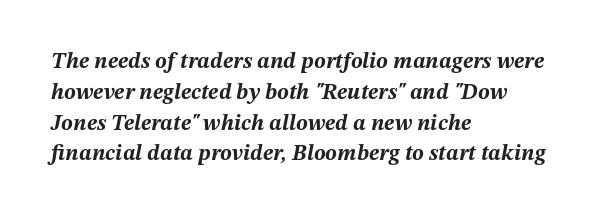
Q: Is the text bold? A: Yes.
Q: Is the text italic (slanted)? A: Yes, it leans right by about 12 degrees.
Q: Is the text underlined? A: No.
Q: How is the paragraph aligned? A: Left-aligned.
Q: Is the spacing between letters normal or unusually wide? A: Normal.
Q: Is the spacing between lines tight, normal or loose? A: Normal.
